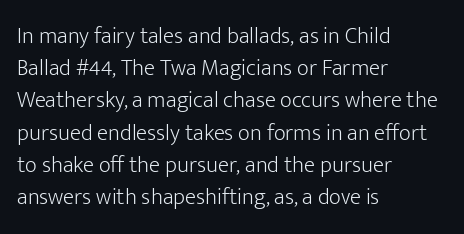
The image shows 23 px text type, upright; set left-aligned, normal line spacing (1.4x), normal letter spacing, not underlined.
